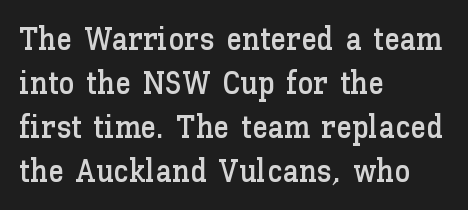
{"italic": "no", "width": "normal", "stroke_contrast": "low", "x_height": "medium", "monospaced": "no", "underline": "no", "align": "left", "line_spacing": "normal", "line_spacing_ratio": 1.37, "letter_spacing": "normal", "letter_spacing_em": 0.0, "glyph_px": 32}
